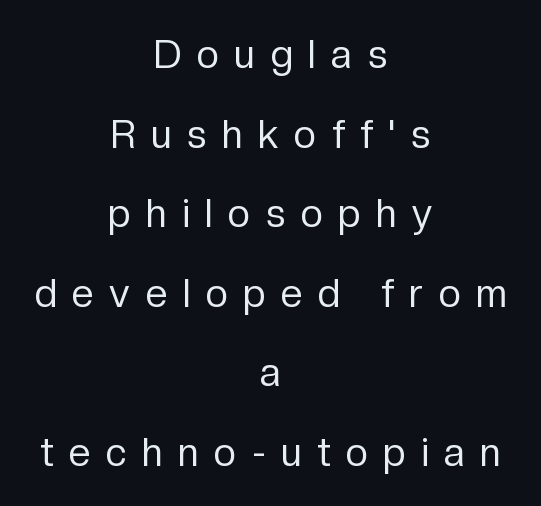
Q: Is the text bold? A: No.
Q: Is the text italic (slanted)? A: No, it is upright.
Q: Is the typeface a serif or a sans-serif typeface? A: Sans-serif.
Q: Is the text underlined? A: No.
Q: How is the paragraph aligned? A: Centered.
Q: Is the spacing between letters normal or unusually wide? A: Unusually wide.
Q: Is the spacing between lines tight, normal or loose? A: Loose.
Q: Width (condensed, normal, or wide)? A: Normal.
Q: Stroke contrast? A: Low.
Q: x-height? A: Medium.
Q: Monospaced? A: No.
